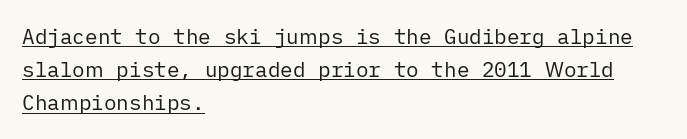
Think standard paragraph weight, or any step lighter than that. The typography opts for an upright posture over an oblique one. The rag falls on the right side of this text block. The face used here appears with an underline applied. Leading: standard. Here the glyphs are tracked normally, forming tight word shapes.
